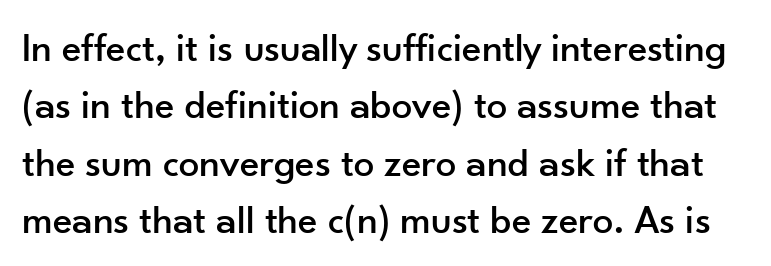
{"serif": "no", "italic": "no", "width": "normal", "stroke_contrast": "low", "x_height": "small", "monospaced": "no", "underline": "no", "line_spacing": "normal", "line_spacing_ratio": 1.4, "letter_spacing": "normal", "letter_spacing_em": 0.0, "glyph_px": 41}
